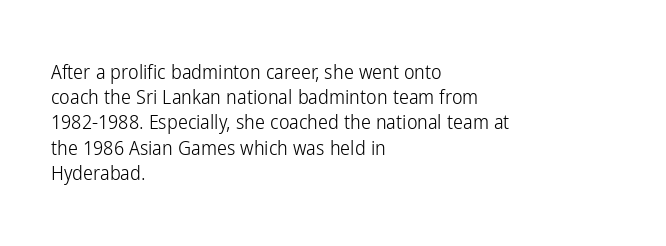
The image shows 20 px text type, upright; set left-aligned, normal line spacing (1.26x), normal letter spacing, not underlined.
